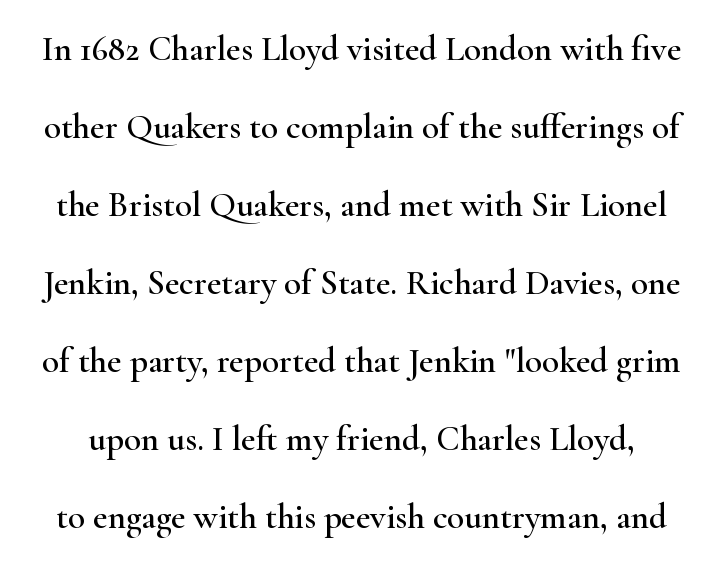
{"serif": "yes", "italic": "no", "width": "wide", "stroke_contrast": "high", "x_height": "small", "monospaced": "no", "underline": "no", "line_spacing": "loose", "line_spacing_ratio": 2.23, "letter_spacing": "normal", "letter_spacing_em": 0.0, "glyph_px": 35}
